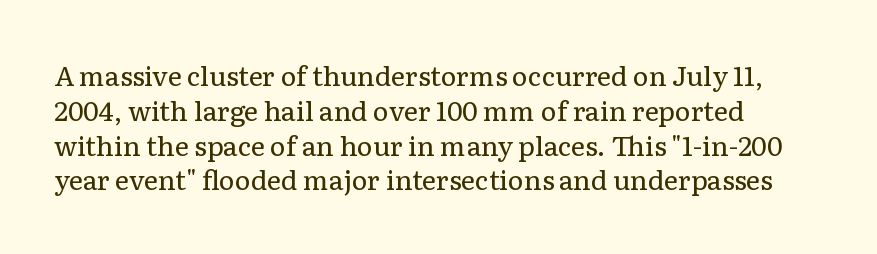
{"italic": "no", "bold": "no", "underline": "no", "align": "left", "line_spacing": "normal", "line_spacing_ratio": 1.29, "letter_spacing": "normal", "letter_spacing_em": 0.0, "glyph_px": 27}
